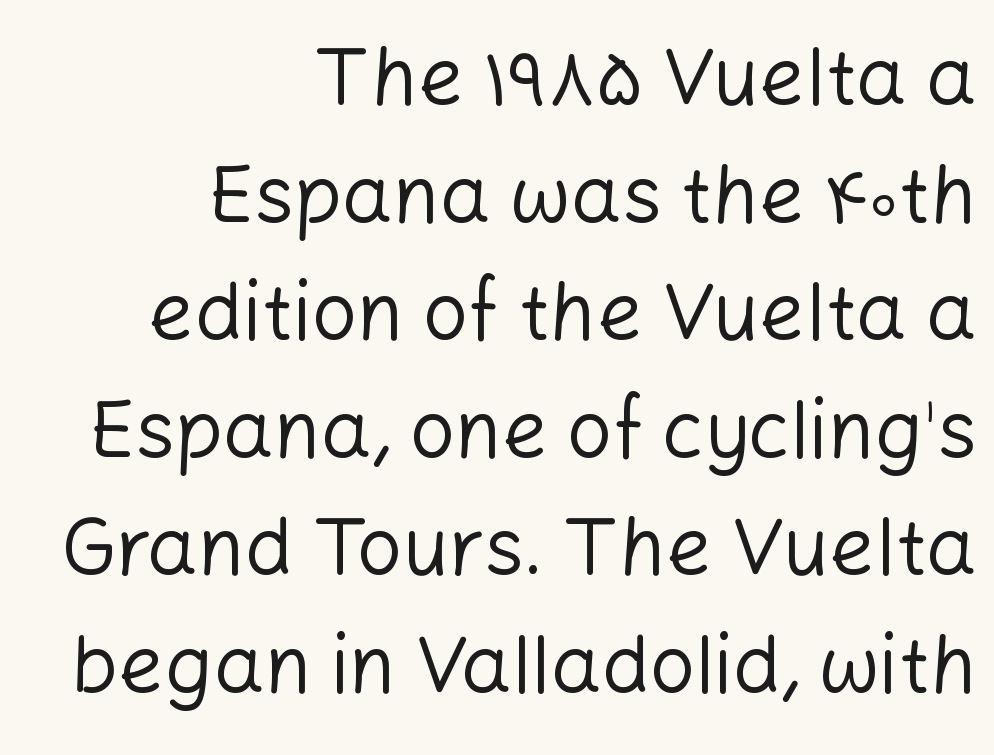
The image shows 80 px regular-weight sans-serif type, upright; set right-aligned, normal line spacing (1.47x), normal letter spacing, not underlined; low stroke contrast and a medium x-height.
